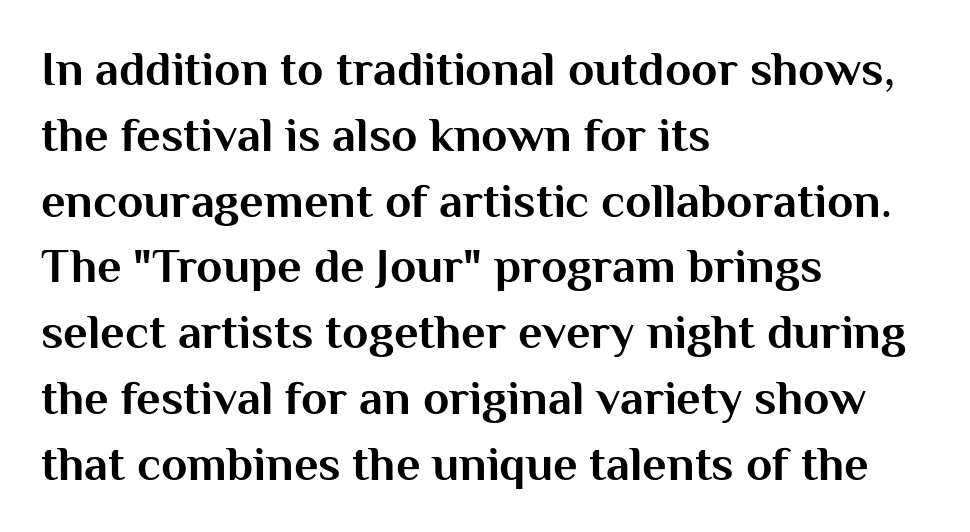
Visually the block forms a straight wall on the left and a jagged coastline on the right. The space beneath each line is pristine and unruled. This is sans-serif lettering, the kind often seen on screens and signage. Students, observe: this is what conventionally led text looks like. Stroke thickness is high; the sample reads as a true bold.
